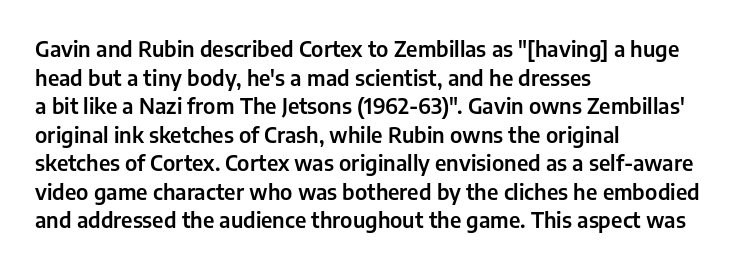
{"italic": "no", "underline": "no", "align": "left", "line_spacing": "normal", "line_spacing_ratio": 1.36, "letter_spacing": "normal", "letter_spacing_em": 0.0, "glyph_px": 21}
